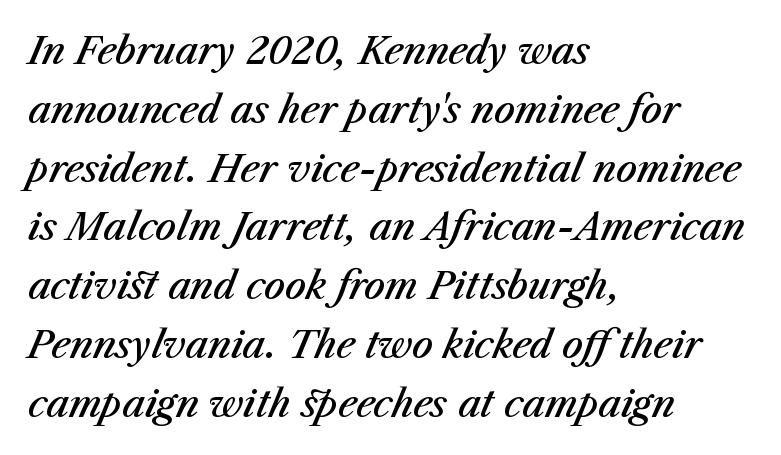
A classic flush-left, rag-right setting is used for this passage. Note the varied advance widths — an 'i' is clearly narrower than an 'm'. If you drew a line through each stem, it would be angled. A semibold gives these letters moderate extra thickness, short of bold. Summary of vertical rhythm: regular, with standard interline spacing.
